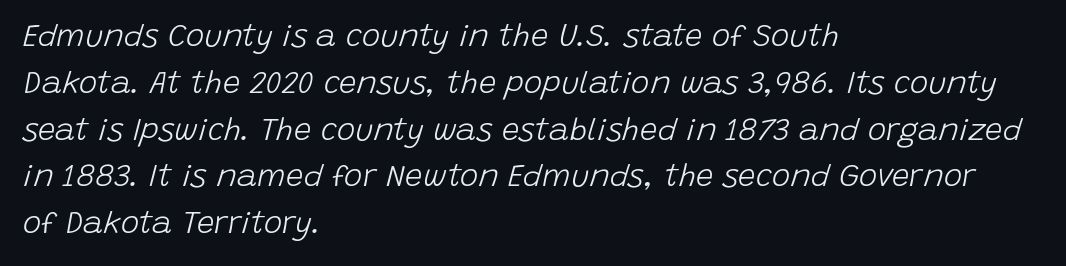
The image shows 31 px light type, italic (leaning right); set left-aligned, normal line spacing (1.51x), normal letter spacing, not underlined; low stroke contrast and a large x-height.
